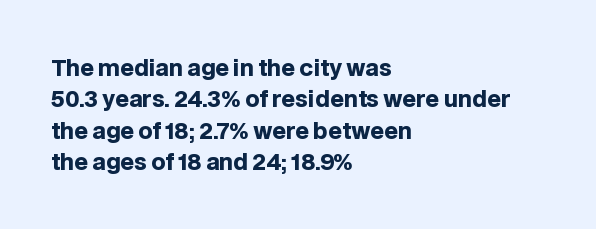
The image shows 22 px bold type, upright; set left-aligned, normal line spacing (1.43x), normal letter spacing, not underlined.
